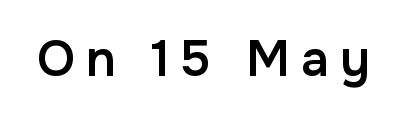
Q: Is the text bold? A: Semi-bold.
Q: Is the text italic (slanted)? A: No, it is upright.
Q: Is the typeface a serif or a sans-serif typeface? A: Sans-serif.
Q: Is the text underlined? A: No.
Q: Is the spacing between letters normal or unusually wide? A: Unusually wide.
Q: Width (condensed, normal, or wide)? A: Normal.
Q: Stroke contrast? A: Low.
Q: x-height? A: Medium.
Q: Monospaced? A: No.
